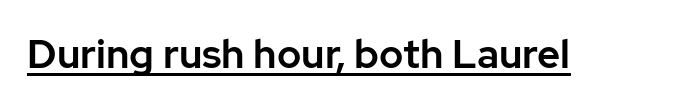
Q: Is the text italic (slanted)? A: No, it is upright.
Q: Is the typeface a serif or a sans-serif typeface? A: Sans-serif.
Q: Is the text underlined? A: Yes.
Q: Is the spacing between letters normal or unusually wide? A: Normal.
Q: Width (condensed, normal, or wide)? A: Normal.
Q: Stroke contrast? A: Low.
Q: x-height? A: Medium.
Q: Monospaced? A: No.
